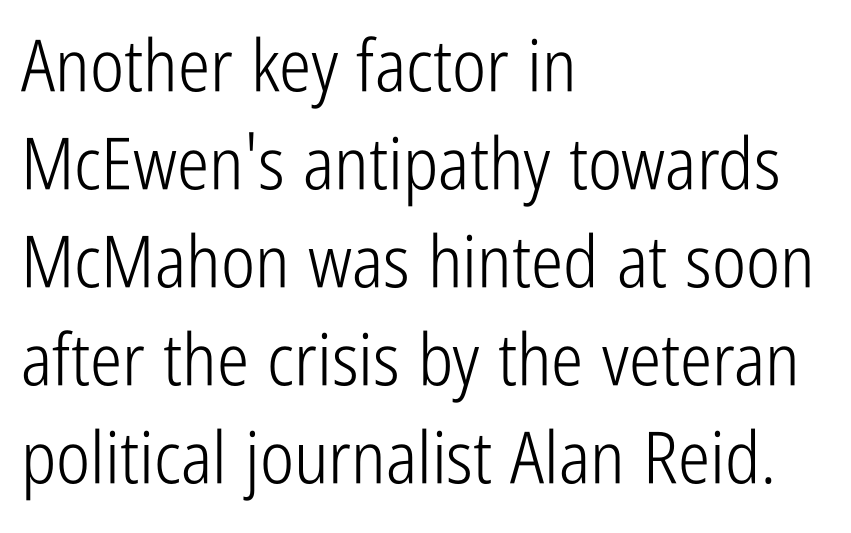
{"serif": "no", "italic": "no", "bold": "no", "weight": "light", "width": "condensed", "stroke_contrast": "low", "x_height": "medium", "monospaced": "no", "underline": "no", "align": "left", "line_spacing": "normal", "line_spacing_ratio": 1.36, "letter_spacing": "normal", "letter_spacing_em": 0.0, "glyph_px": 72}
